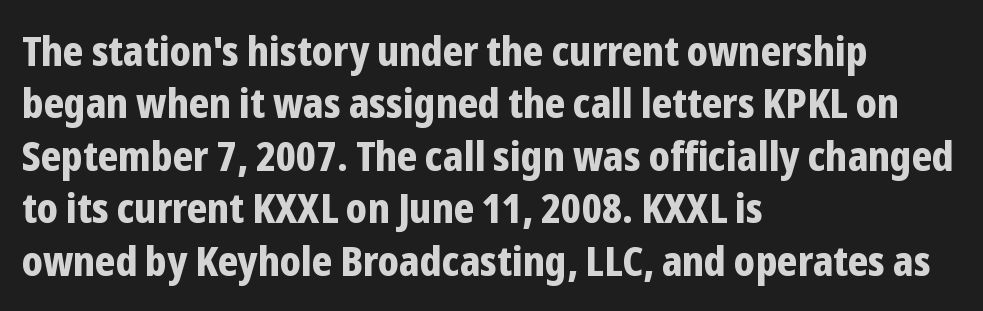
The image shows 41 px bold, condensed sans-serif type, upright; set left-aligned, normal line spacing (1.28x), normal letter spacing, not underlined; low stroke contrast and a medium x-height.
